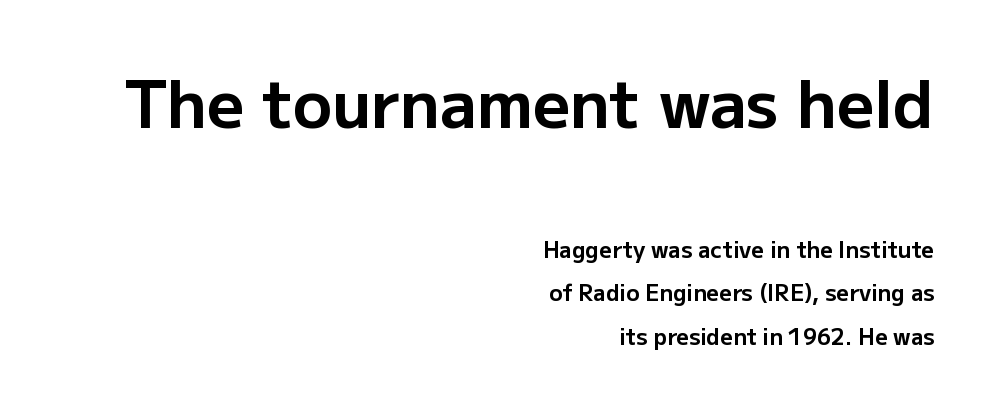
The image shows 65 px bold sans-serif type, upright; set right-aligned, loose line spacing (1.97x), normal letter spacing, not underlined; the first (top) block is 2.95x larger; low stroke contrast and a medium x-height.
